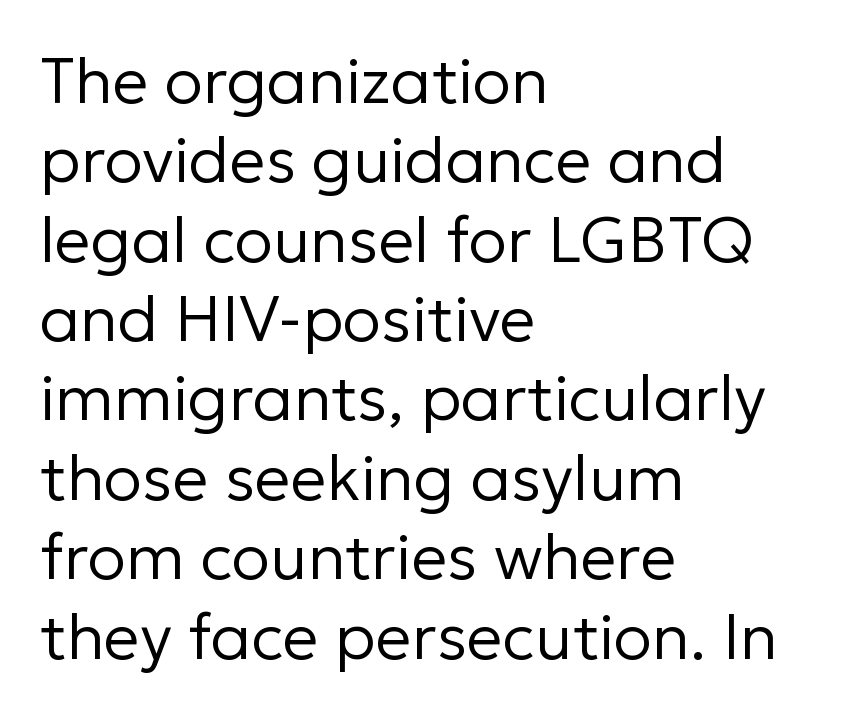
Q: Is the text bold? A: No.
Q: Is the text italic (slanted)? A: No, it is upright.
Q: Is the typeface a serif or a sans-serif typeface? A: Sans-serif.
Q: Is the text underlined? A: No.
Q: How is the paragraph aligned? A: Left-aligned.
Q: Is the spacing between letters normal or unusually wide? A: Normal.
Q: Width (condensed, normal, or wide)? A: Normal.
Q: Stroke contrast? A: Low.
Q: x-height? A: Medium.
Q: Monospaced? A: No.
